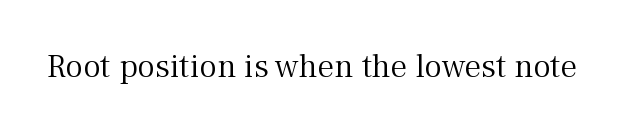
The image shows 34 px light serif type, upright; set normal letter spacing, not underlined; medium stroke contrast and a medium x-height.
